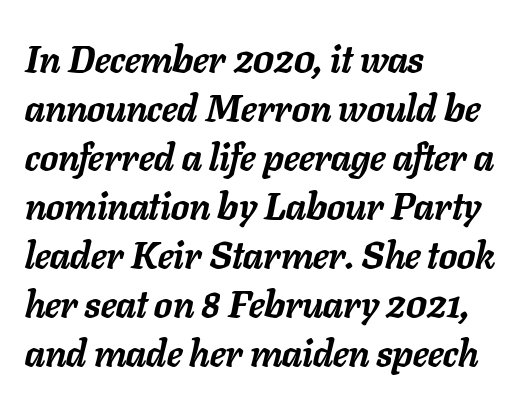
Q: Is the text bold? A: Yes.
Q: Is the text italic (slanted)? A: Yes, it leans right by about 11 degrees.
Q: Is the text underlined? A: No.
Q: How is the paragraph aligned? A: Left-aligned.
Q: Is the spacing between letters normal or unusually wide? A: Normal.
Q: Is the spacing between lines tight, normal or loose? A: Normal.
Q: Width (condensed, normal, or wide)? A: Normal.
Q: Stroke contrast? A: Low.
Q: x-height? A: Medium.
Q: Monospaced? A: No.
